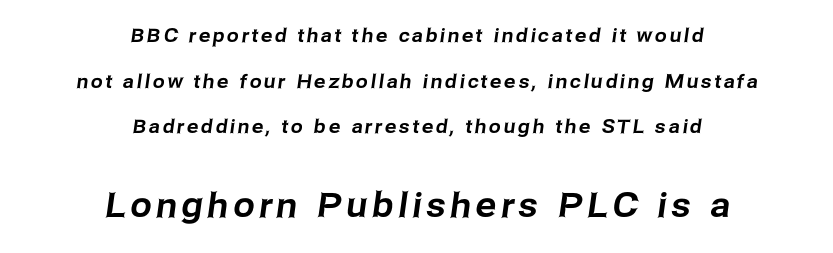
{"serif": "no", "width": "normal", "stroke_contrast": "low", "x_height": "medium", "monospaced": "no", "underline": "no", "align": "center", "line_spacing": "loose", "line_spacing_ratio": 2.4, "larger_block": "second", "size_ratio": 1.79, "glyph_px": 34}
